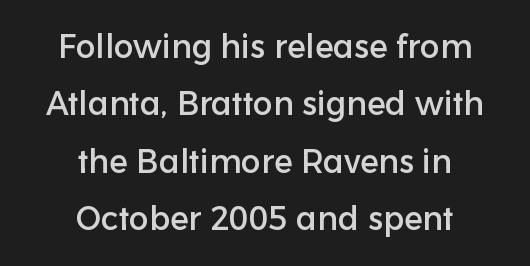
{"serif": "no", "italic": "no", "width": "normal", "stroke_contrast": "low", "x_height": "medium", "monospaced": "no", "underline": "no", "align": "center", "line_spacing_ratio": 1.74, "letter_spacing": "normal", "letter_spacing_em": 0.0, "glyph_px": 33}
